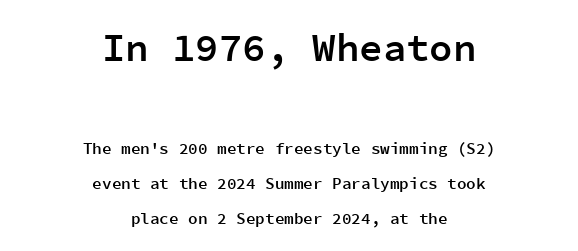
Visually the block forms a symmetrical silhouette, jagged on both flanks. In terms of letterform style, serifs are entirely absent. Style check: upright. Type without underlining. The passage shown begins with its larger block and ends with its smaller one. A semibold gives these letters moderate extra thickness, short of bold.
